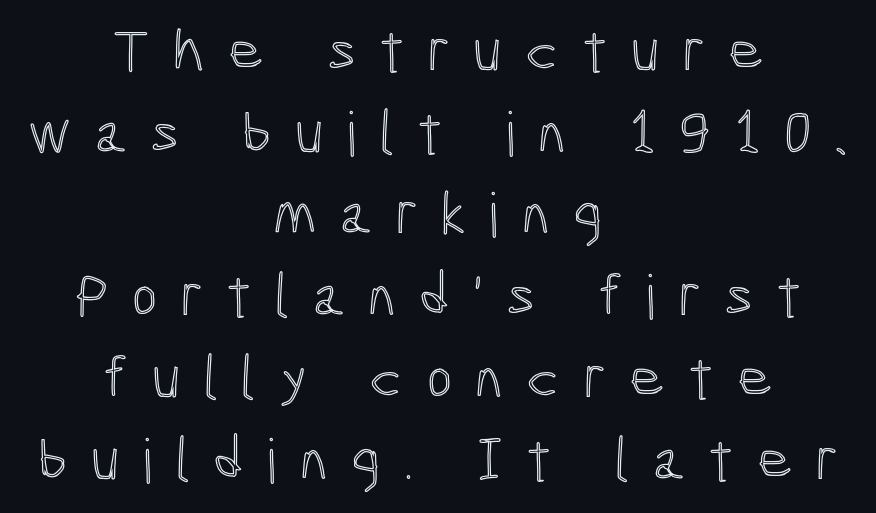
The image shows 61 px condensed type, upright; set centered, normal line spacing (1.34x), unusually wide letter spacing (+0.38 em), not underlined; a medium x-height.
